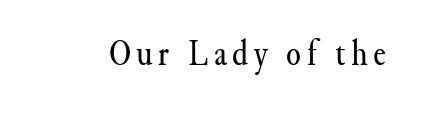
Q: Is the text bold? A: No.
Q: Is the text italic (slanted)? A: No, it is upright.
Q: Is the typeface a serif or a sans-serif typeface? A: Serif.
Q: Is the text underlined? A: No.
Q: Width (condensed, normal, or wide)? A: Normal.
Q: Stroke contrast? A: Medium.
Q: x-height? A: Small.
Q: Monospaced? A: No.
